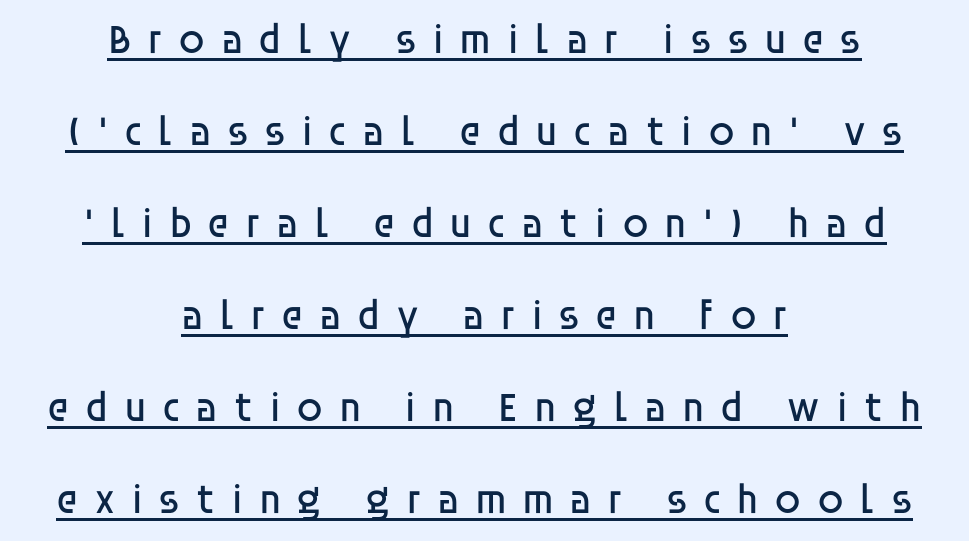
{"serif": "no", "italic": "no", "bold": "no", "weight": "regular", "width": "normal", "stroke_contrast": "low", "x_height": "large", "monospaced": "no", "underline": "yes", "align": "center", "line_spacing": "loose", "line_spacing_ratio": 2.19, "letter_spacing": "wide", "letter_spacing_em": 0.36, "glyph_px": 42}
